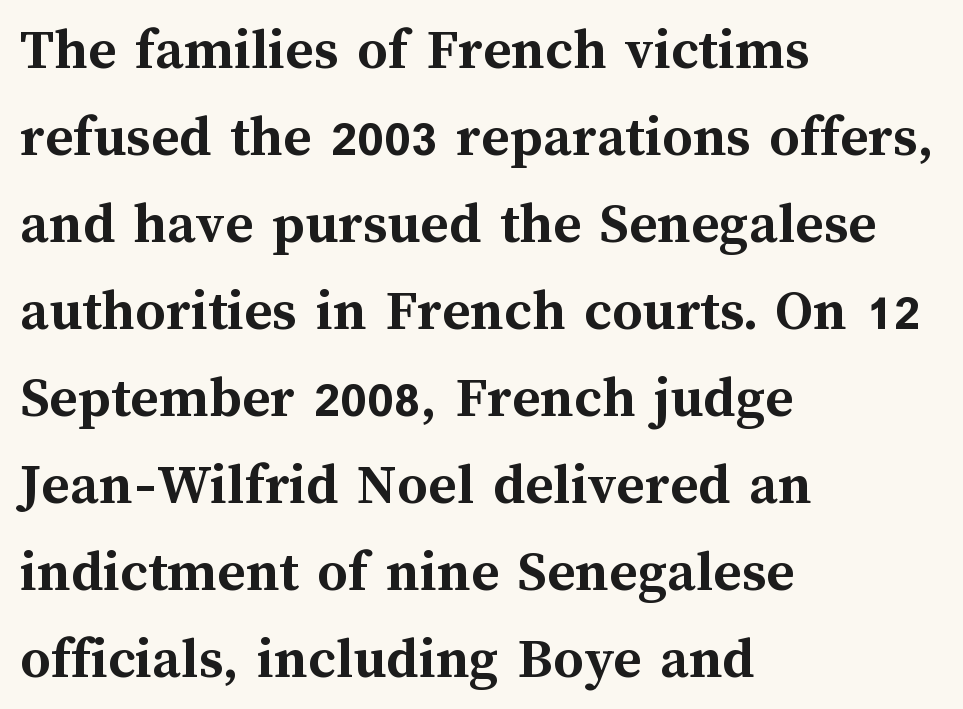
{"italic": "no", "bold": "yes", "weight": "semibold", "width": "normal", "stroke_contrast": "medium", "x_height": "medium", "monospaced": "no", "underline": "no", "align": "left", "line_spacing": "normal", "line_spacing_ratio": 1.45, "letter_spacing": "normal", "letter_spacing_em": 0.0, "glyph_px": 60}
